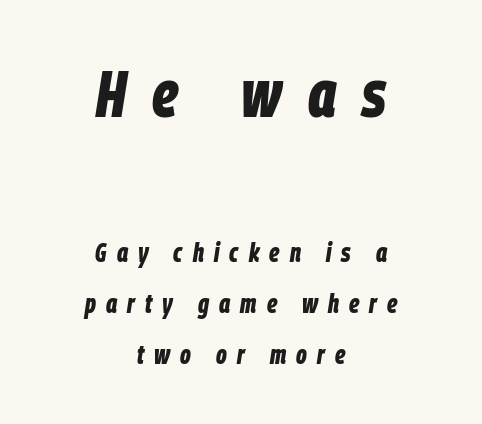
{"italic": "yes", "lean": "right", "slant_degrees": 9, "bold": "yes", "weight": "bold", "width": "condensed", "stroke_contrast": "low", "x_height": "large", "monospaced": "no", "underline": "no", "align": "center", "line_spacing": "loose", "line_spacing_ratio": 1.97, "letter_spacing": "wide", "letter_spacing_em": 0.39, "larger_block": "first", "size_ratio": 2.54, "glyph_px": 66}
